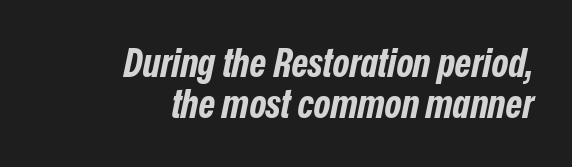
Nobody drew a line under any word here. Weight check: bold — yes, fully. Caption: multi-line text, flush right, ragged left. The passage shown has conventional tracking throughout. Interline gaps are noticeably narrow in this sample. This sample has the flowing, uneven cadence of proportional lettering.
